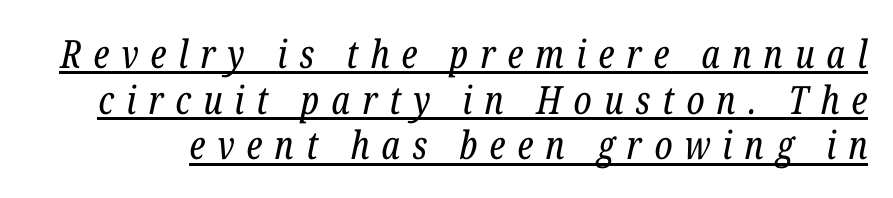
{"serif": "yes", "italic": "yes", "lean": "right", "slant_degrees": 12, "bold": "no", "weight": "regular", "width": "condensed", "stroke_contrast": "low", "x_height": "medium", "monospaced": "no", "underline": "yes", "line_spacing_ratio": 1.17, "letter_spacing": "wide", "letter_spacing_em": 0.31, "glyph_px": 39}
